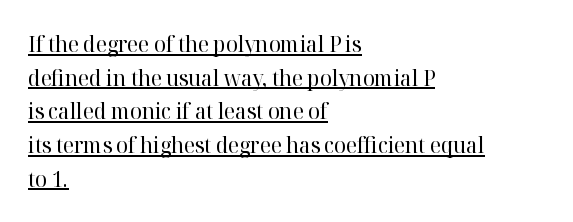
Q: Is the text bold? A: No.
Q: Is the text italic (slanted)? A: No, it is upright.
Q: Is the text underlined? A: Yes.
Q: How is the paragraph aligned? A: Left-aligned.
Q: Is the spacing between letters normal or unusually wide? A: Normal.
Q: Is the spacing between lines tight, normal or loose? A: Normal.
